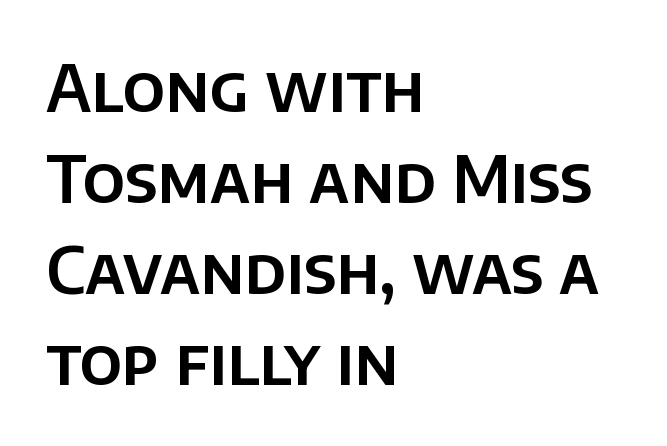
{"serif": "no", "italic": "no", "width": "normal", "stroke_contrast": "low", "x_height": "large", "monospaced": "no", "underline": "no", "align": "left", "line_spacing": "normal", "line_spacing_ratio": 1.42, "letter_spacing": "normal", "letter_spacing_em": 0.0, "glyph_px": 64}
